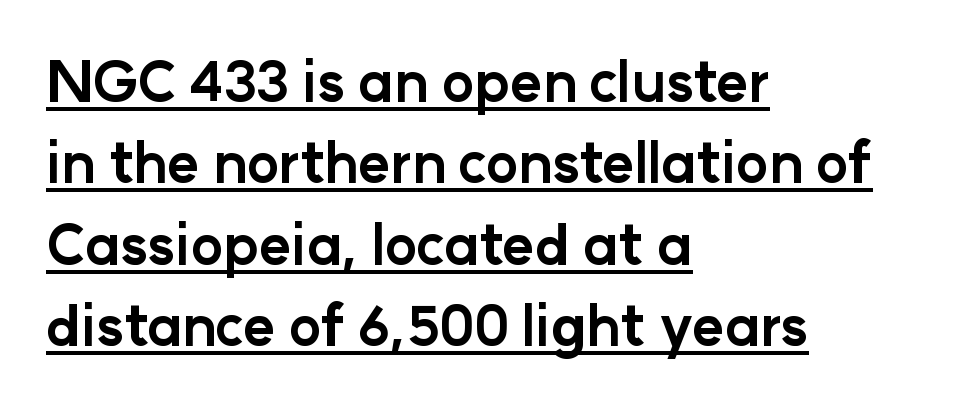
The image shows 55 px bold sans-serif type, upright; set left-aligned, normal line spacing (1.48x), normal letter spacing, underlined; low stroke contrast and a medium x-height.
